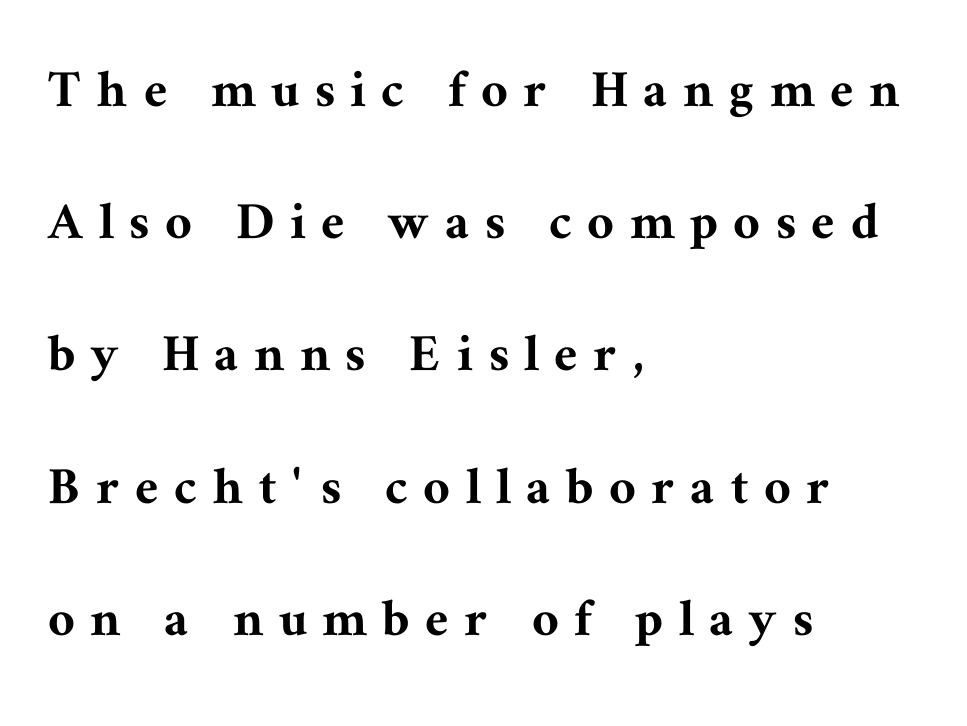
The image shows 58 px serif type, upright; set left-aligned, loose line spacing (2.28x), unusually wide letter spacing (+0.29 em), not underlined; medium stroke contrast and a medium x-height.
